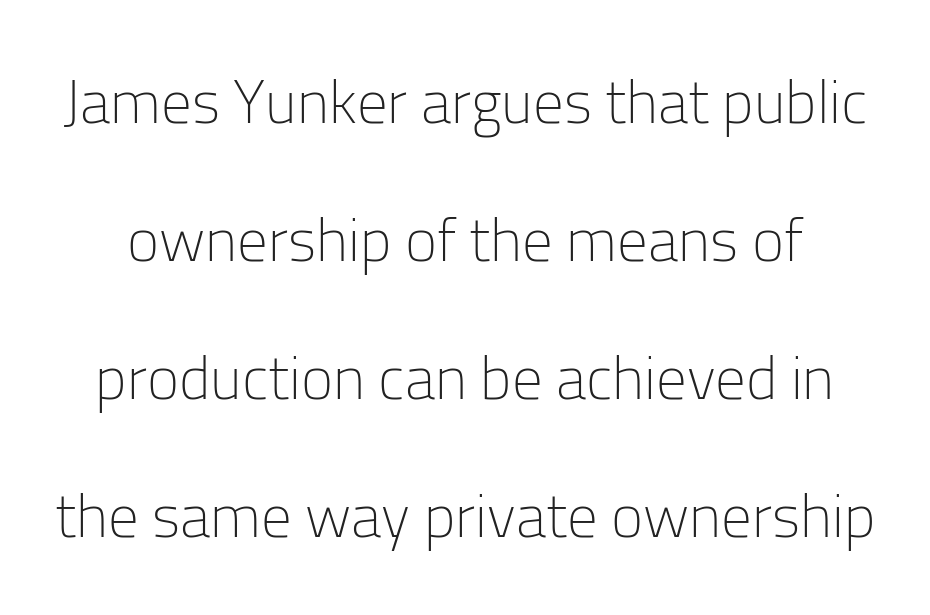
Q: Is the text bold? A: No.
Q: Is the text italic (slanted)? A: No, it is upright.
Q: Is the typeface a serif or a sans-serif typeface? A: Sans-serif.
Q: Is the text underlined? A: No.
Q: Is the spacing between letters normal or unusually wide? A: Normal.
Q: Is the spacing between lines tight, normal or loose? A: Loose.
Q: Width (condensed, normal, or wide)? A: Normal.
Q: Stroke contrast? A: Low.
Q: x-height? A: Medium.
Q: Monospaced? A: No.
